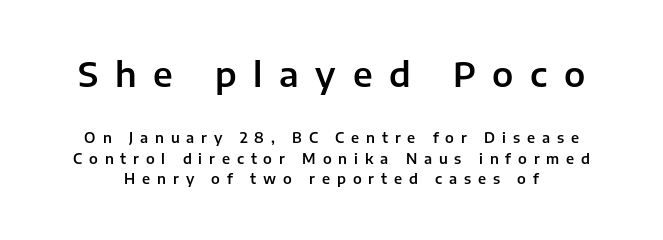
Q: Is the text italic (slanted)? A: No, it is upright.
Q: Is the typeface a serif or a sans-serif typeface? A: Sans-serif.
Q: Is the text underlined? A: No.
Q: Is the spacing between letters normal or unusually wide? A: Unusually wide.
Q: Is the spacing between lines tight, normal or loose? A: Normal.
Q: Which block of text is set in a larger size, the first (top) or the second (bottom)? A: The first (top) one.
Q: Width (condensed, normal, or wide)? A: Normal.
Q: Stroke contrast? A: Low.
Q: x-height? A: Medium.
Q: Monospaced? A: No.
